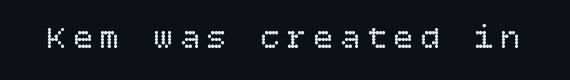
The image shows 33 px regular-weight type, upright; set unusually wide letter spacing (+0.21 em), not underlined; low stroke contrast and a large x-height.
